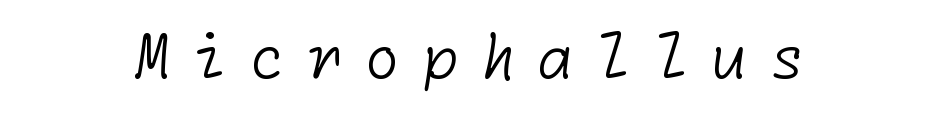
{"serif": "no", "bold": "no", "weight": "light", "width": "normal", "stroke_contrast": "low", "x_height": "medium", "underline": "no", "letter_spacing": "wide", "letter_spacing_em": 0.36, "glyph_px": 59}
